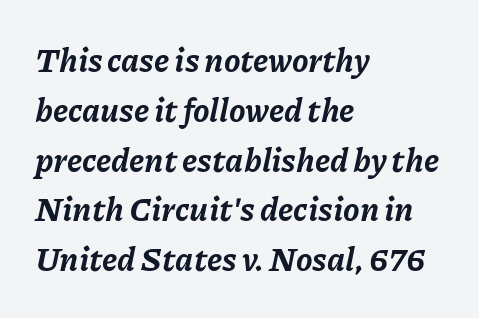
Students, this is bold: see how much ink each stroke carries. Underlining? Definitely not there. The line-height multiplier appears to be the usual default. What stands out about the letter spacing? Nothing — it is the standard amount.
